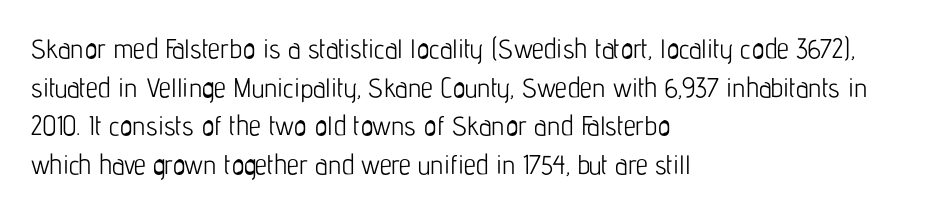
Stroke thickness stays within the range of a standard reading face or lighter. Notice how descenders clear the ascenders below comfortably — that's standard leading. There is no visible air inserted between adjacent glyphs. Casual observation: everything's shoved over to the left. The specimen omits any rule beneath the text block's lines. The letters stand straight up with perfectly vertical stems.
